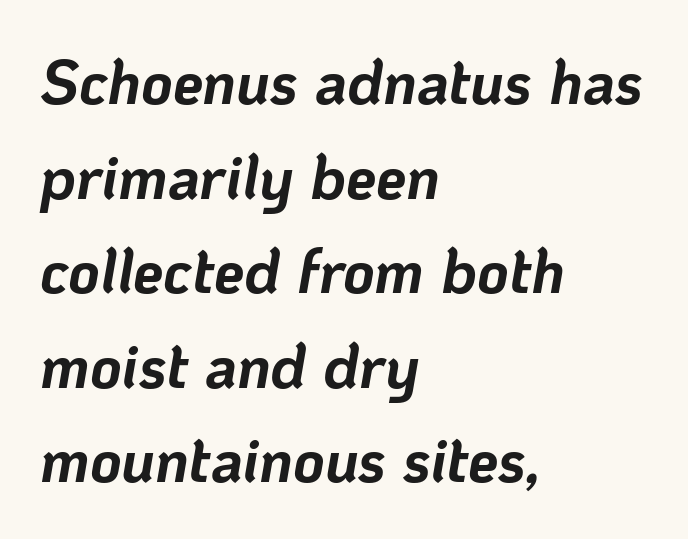
The image shows 61 px bold type, italic (leaning right); set left-aligned, normal line spacing (1.55x), normal letter spacing, not underlined; low stroke contrast and a medium x-height.
